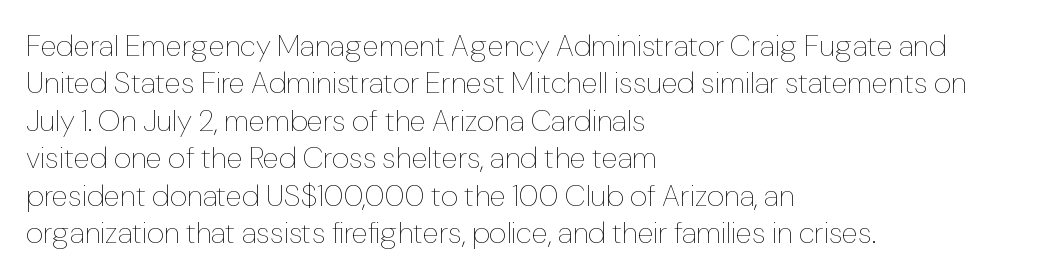
The image shows 30 px thin type, upright; set left-aligned, normal line spacing (1.25x), normal letter spacing, not underlined; low stroke contrast and a medium x-height.
